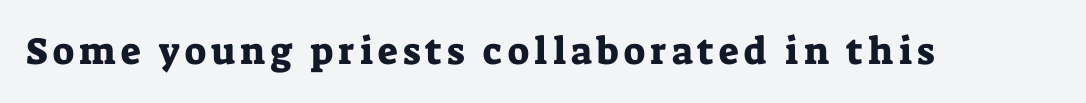
The image shows 38 px serif type, upright; set not underlined; low stroke contrast and a medium x-height.
